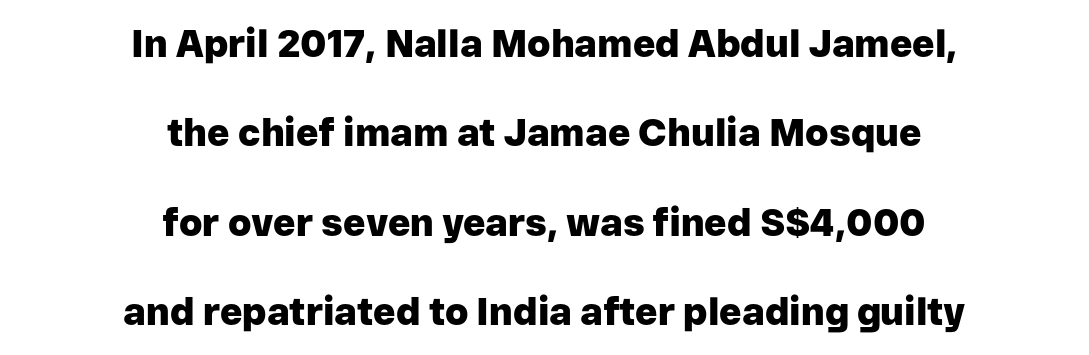
{"serif": "no", "italic": "no", "bold": "yes", "weight": "heavy", "width": "normal", "stroke_contrast": "low", "x_height": "medium", "monospaced": "no", "underline": "no", "align": "center", "line_spacing": "loose", "line_spacing_ratio": 2.35, "letter_spacing": "normal", "letter_spacing_em": 0.0, "glyph_px": 38}
